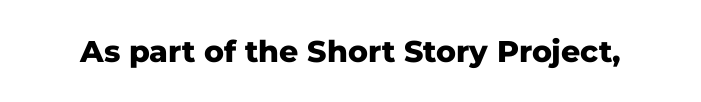
The image shows 30 px heavy sans-serif type, upright; set normal letter spacing, not underlined; low stroke contrast and a medium x-height.
